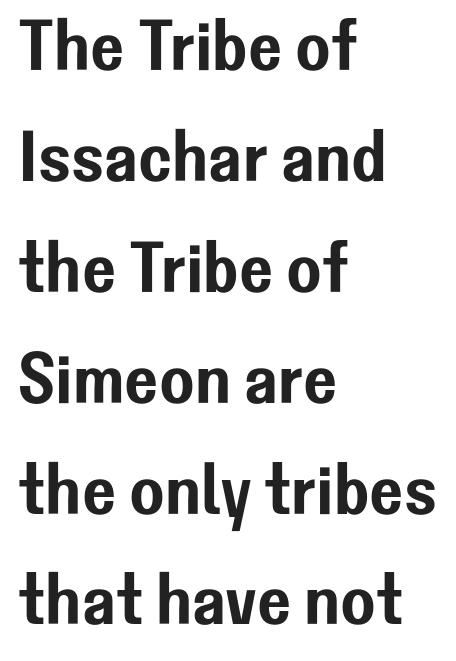
These lines were composed using upright roman letters. A normal amount of white space separates one row of letters from the next. This sample uses plain, unmodified letter spacing. Grotesque or geometric, the face here clearly has no serifs. The setting favours the left margin, as ordinary paragraphs usually do.
